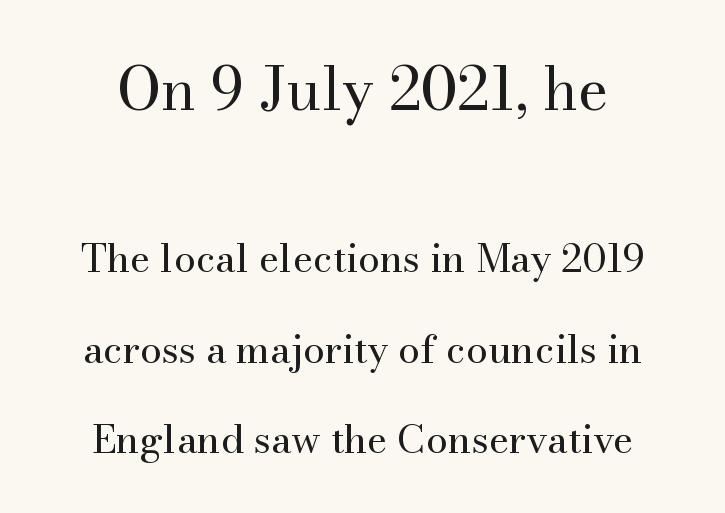
The image shows 59 px regular-weight serif type, upright; set centered, loose line spacing (2.33x), normal letter spacing, not underlined; the first (top) block is 1.51x larger; medium stroke contrast and a small x-height.
